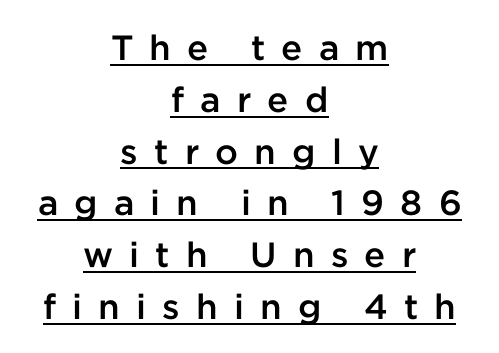
Quick note: not italic, upright. You could not count columns in this text — the font is proportionally spaced. Someone cranked the tracking dial way up on this one. The glyphs in this specimen are sans serif. Baseline-to-baseline distance is the conventional proportion of letter height.
